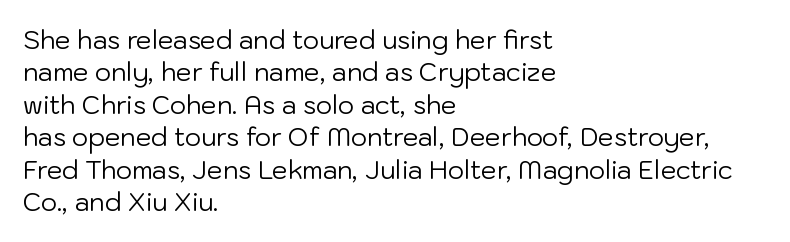
{"italic": "no", "bold": "no", "underline": "no", "align": "left", "line_spacing": "normal", "line_spacing_ratio": 1.3, "letter_spacing": "normal", "letter_spacing_em": 0.0, "glyph_px": 25}
